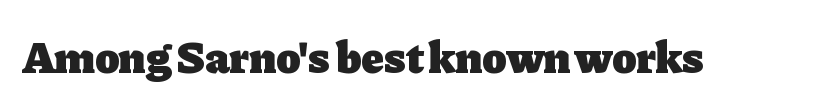
Q: Is the text bold? A: Yes.
Q: Is the text italic (slanted)? A: No, it is upright.
Q: Is the typeface a serif or a sans-serif typeface? A: Serif.
Q: Is the text underlined? A: No.
Q: Is the spacing between letters normal or unusually wide? A: Normal.
Q: Width (condensed, normal, or wide)? A: Normal.
Q: Stroke contrast? A: Low.
Q: x-height? A: Medium.
Q: Monospaced? A: No.
